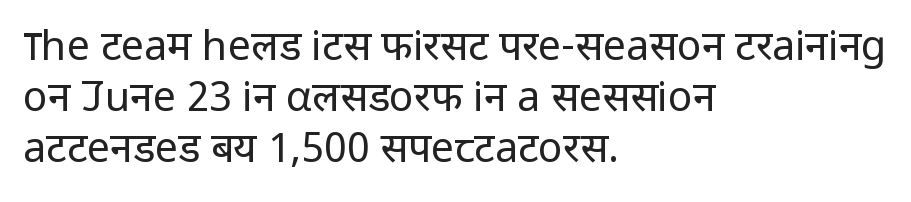
The image shows 41 px regular-weight sans-serif type, upright; set left-aligned, line spacing 1.24x, normal letter spacing, not underlined; low stroke contrast and a medium x-height.
